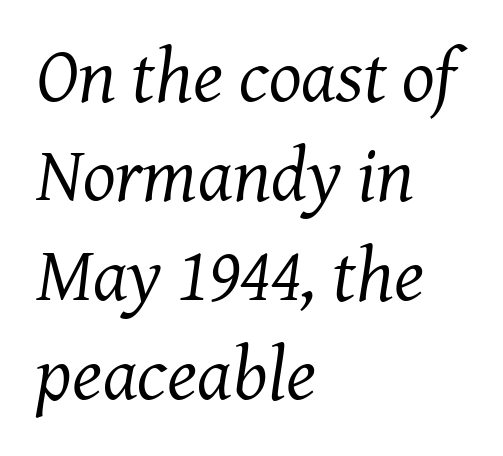
The foot of each line stays bare and open. Looking at the ascenders, they clearly lean. This rendering uses left alignment, leaving the right contour irregular. Compared with typical paragraphs, the rows here are spaced about the same.
